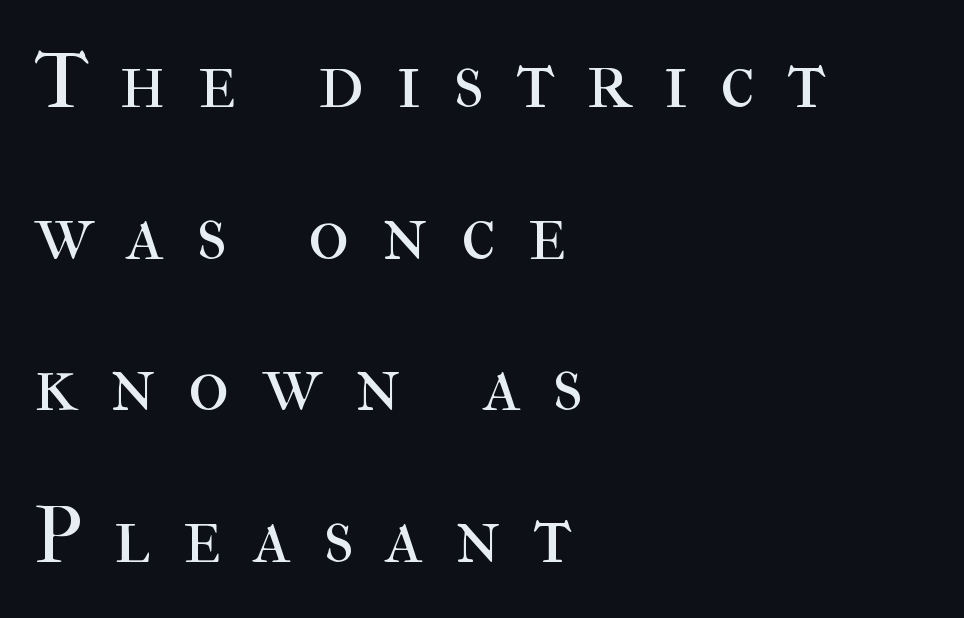
Character widths vary here, with narrow letters taking less room than wide ones. Each new line begins a long way beneath the previous one. Check under the words: just untouched page. Honestly, the letter spacing is so wide it's the main thing you notice. Designer's note — italics off, roman on.
